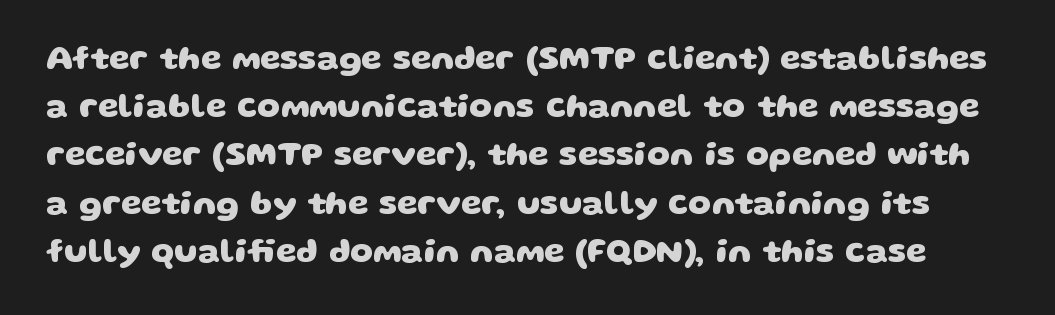
Q: Is the text bold? A: Yes.
Q: Is the typeface a serif or a sans-serif typeface? A: Sans-serif.
Q: Is the text underlined? A: No.
Q: Is the spacing between letters normal or unusually wide? A: Normal.
Q: Is the spacing between lines tight, normal or loose? A: Normal.
Q: Width (condensed, normal, or wide)? A: Wide.
Q: Stroke contrast? A: Low.
Q: x-height? A: Large.
Q: Monospaced? A: No.
